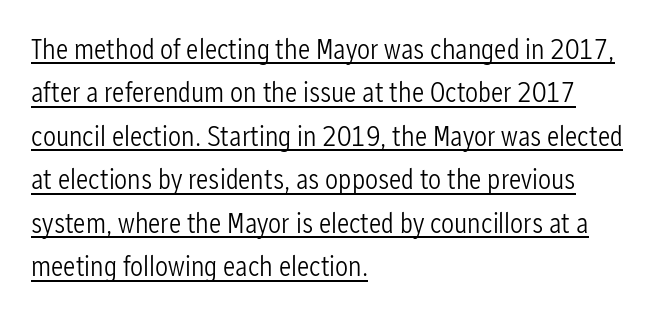
Each new line begins a customary step beneath the previous one. The face looks like a standard text weight, possibly lighter. A typesetter would label this face a sans. Students, note that the glyphs here touch the page at normal intervals.
